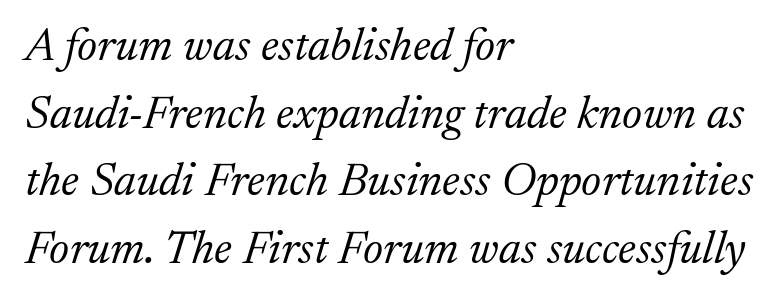
Q: Is the text bold? A: No.
Q: Is the text italic (slanted)? A: Yes, it leans right by about 17 degrees.
Q: Is the typeface a serif or a sans-serif typeface? A: Serif.
Q: Is the text underlined? A: No.
Q: How is the paragraph aligned? A: Left-aligned.
Q: Is the spacing between letters normal or unusually wide? A: Normal.
Q: Is the spacing between lines tight, normal or loose? A: Normal.
Q: Width (condensed, normal, or wide)? A: Normal.
Q: Stroke contrast? A: Low.
Q: x-height? A: Medium.
Q: Monospaced? A: No.
